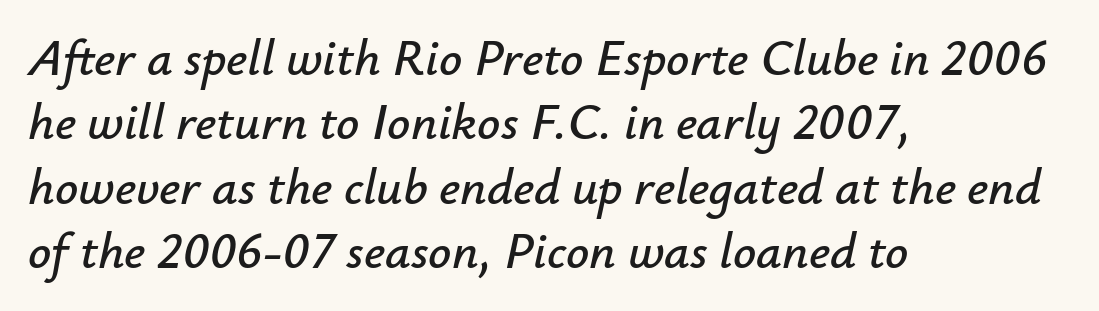
Italic? Definitely — the glyphs are oblique. Letter spacing: default. This sample keeps an unexceptional amount of space between lines. Character widths vary here, with narrow letters taking less room than wide ones.
